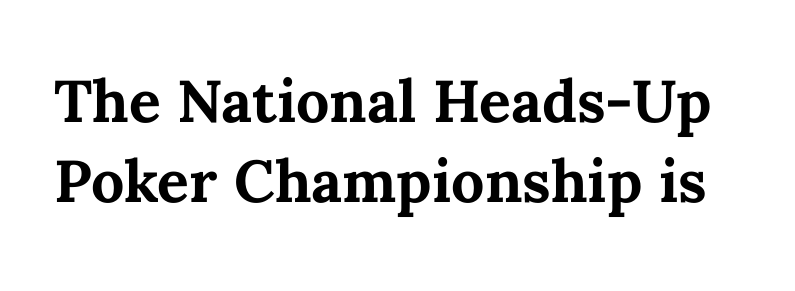
{"italic": "no", "bold": "yes", "weight": "bold", "width": "normal", "stroke_contrast": "medium", "x_height": "medium", "monospaced": "no", "underline": "no", "line_spacing": "normal", "line_spacing_ratio": 1.35, "letter_spacing": "normal", "letter_spacing_em": 0.0, "glyph_px": 59}
